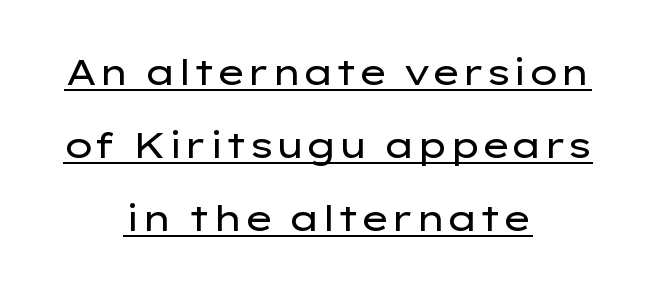
{"serif": "no", "italic": "no", "bold": "no", "weight": "regular", "width": "wide", "stroke_contrast": "low", "x_height": "medium", "monospaced": "no", "underline": "yes", "align": "center", "line_spacing": "loose", "line_spacing_ratio": 2.03, "letter_spacing": "normal", "letter_spacing_em": 0.0, "glyph_px": 36}
